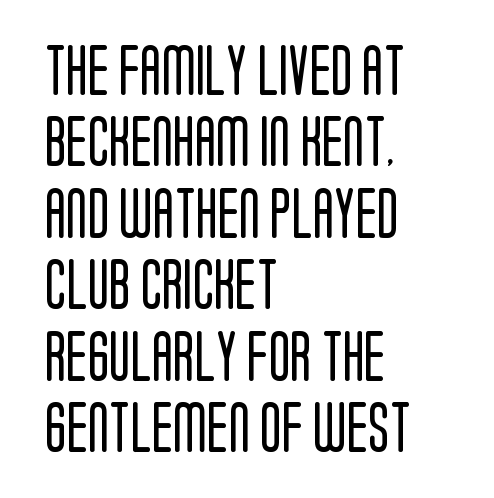
{"serif": "no", "italic": "no", "bold": "no", "weight": "regular", "width": "condensed", "stroke_contrast": "low", "x_height": "large", "monospaced": "no", "underline": "no", "align": "left", "line_spacing": "normal", "line_spacing_ratio": 1.43, "letter_spacing": "normal", "letter_spacing_em": 0.0, "glyph_px": 50}
